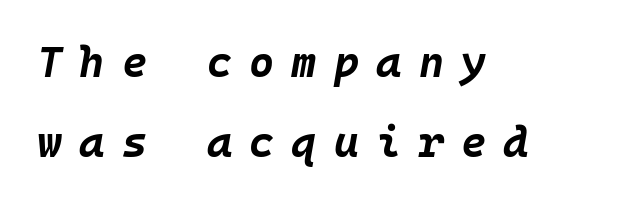
The image shows 43 px bold type, italic (leaning right), monospaced; set left-aligned, line spacing 1.86x, unusually wide letter spacing (+0.4 em), not underlined; low stroke contrast and a large x-height.
